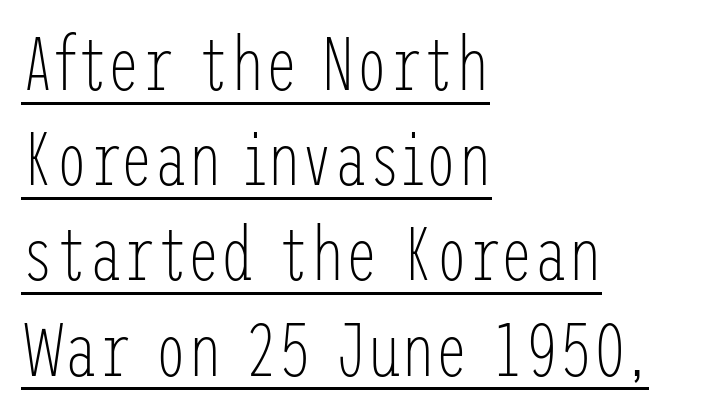
The image shows 75 px light, condensed sans-serif type, upright; set left-aligned, normal line spacing (1.27x), normal letter spacing, underlined; low stroke contrast and a medium x-height.
